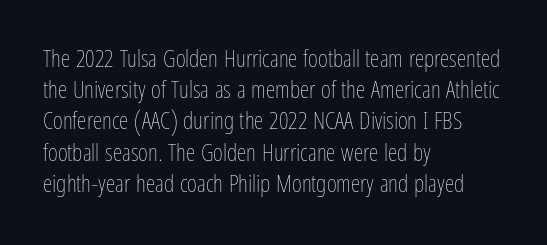
{"italic": "no", "bold": "no", "underline": "no", "align": "left", "line_spacing": "normal", "line_spacing_ratio": 1.3, "letter_spacing": "normal", "letter_spacing_em": 0.0, "glyph_px": 24}
